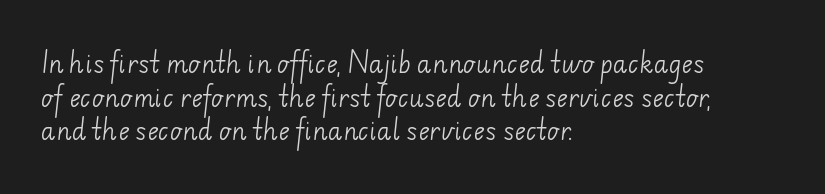
The image shows 24 px text type; set left-aligned, normal line spacing (1.4x), normal letter spacing, not underlined.
